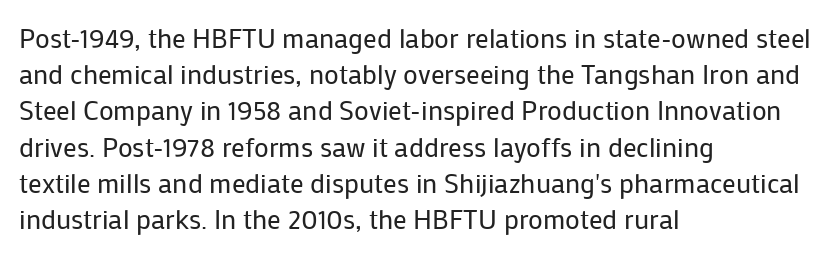
Q: Is the text bold? A: No.
Q: Is the text italic (slanted)? A: No, it is upright.
Q: Is the text underlined? A: No.
Q: How is the paragraph aligned? A: Left-aligned.
Q: Is the spacing between letters normal or unusually wide? A: Normal.
Q: Is the spacing between lines tight, normal or loose? A: Normal.
